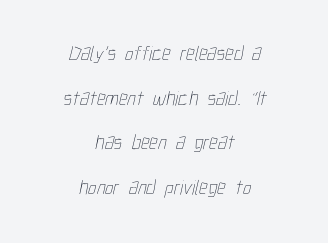
Q: Is the text bold? A: No.
Q: Is the text underlined? A: No.
Q: How is the paragraph aligned? A: Centered.
Q: Is the spacing between letters normal or unusually wide? A: Normal.
Q: Is the spacing between lines tight, normal or loose? A: Loose.
